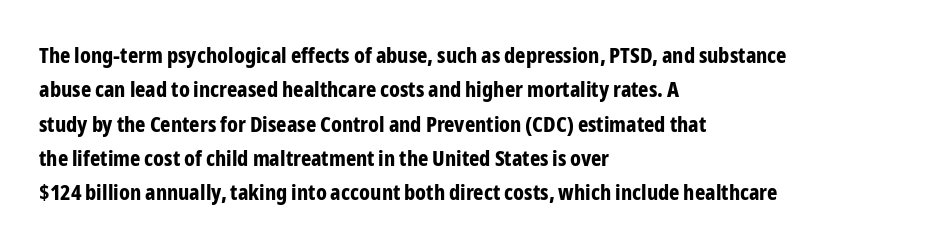
{"italic": "no", "bold": "yes", "underline": "no", "align": "left", "line_spacing": "normal", "line_spacing_ratio": 1.56, "letter_spacing": "normal", "letter_spacing_em": 0.0, "glyph_px": 22}
